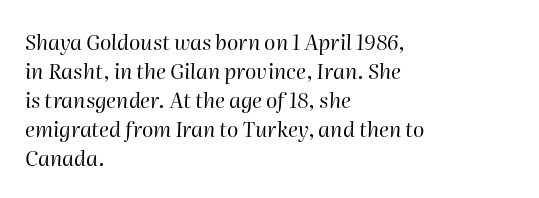
Is the letter spacing exaggerated? No — it looks like the ordinary default. Posture: slanted. The rendering uses a moderate line-height, typical for paragraphs. Each line starts at the same left margin while the right side varies.
